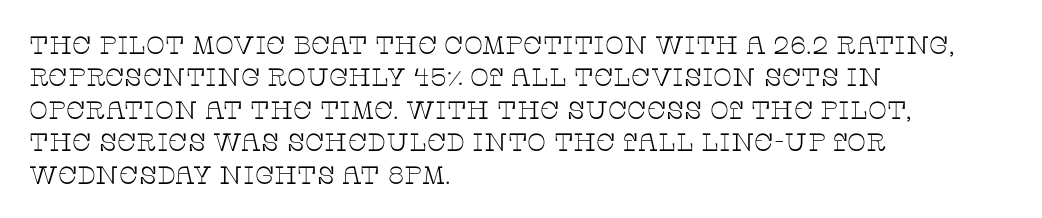
{"italic": "no", "bold": "no", "underline": "no", "align": "left", "line_spacing": "normal", "line_spacing_ratio": 1.3, "letter_spacing": "normal", "letter_spacing_em": 0.0, "glyph_px": 25}
